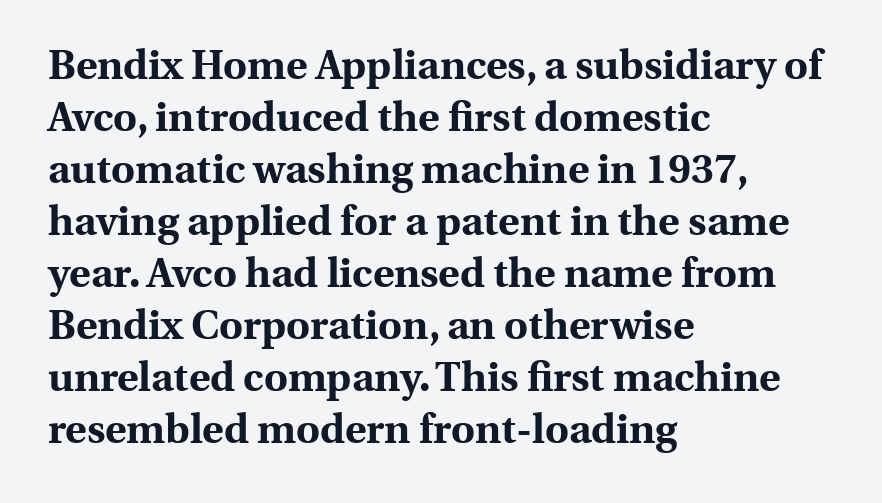
The image shows 41 px bold serif type, upright; set left-aligned, normal line spacing (1.27x), normal letter spacing, not underlined; a medium x-height.
